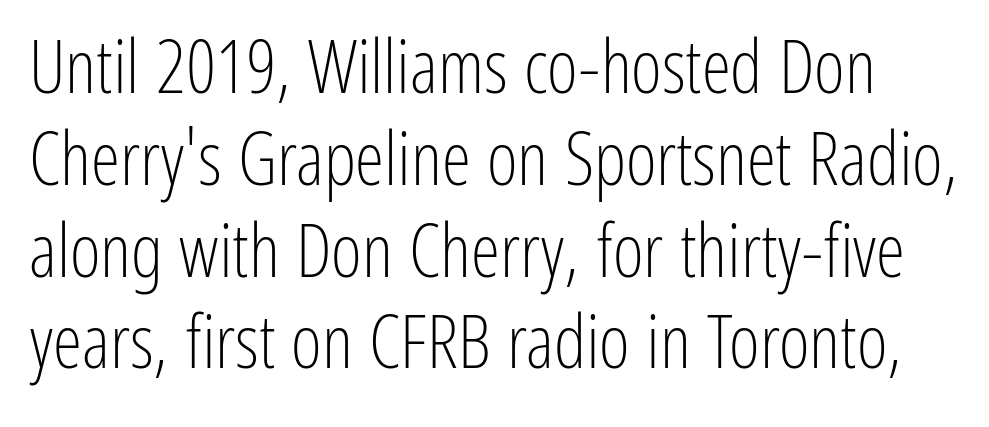
The image shows 74 px light, condensed sans-serif type, upright; set line spacing 1.24x, normal letter spacing, not underlined; low stroke contrast and a medium x-height.
